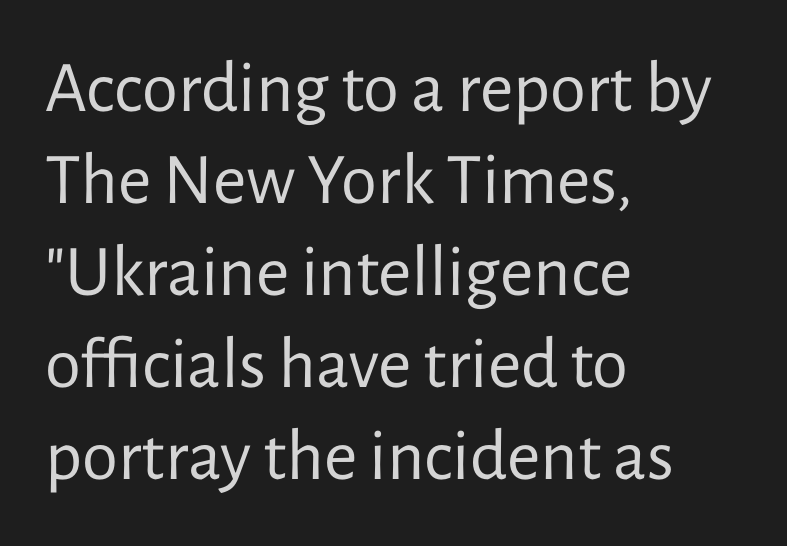
Q: Is the text bold? A: No.
Q: Is the text italic (slanted)? A: No, it is upright.
Q: Is the typeface a serif or a sans-serif typeface? A: Sans-serif.
Q: Is the text underlined? A: No.
Q: How is the paragraph aligned? A: Left-aligned.
Q: Is the spacing between letters normal or unusually wide? A: Normal.
Q: Is the spacing between lines tight, normal or loose? A: Normal.
Q: Width (condensed, normal, or wide)? A: Normal.
Q: Stroke contrast? A: Low.
Q: x-height? A: Medium.
Q: Monospaced? A: No.
